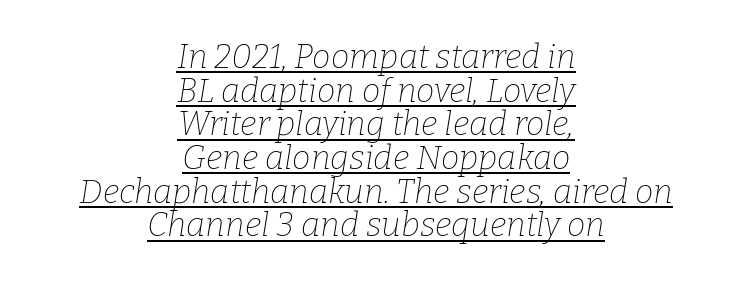
The image shows 33 px thin serif type, italic (leaning right); set centered, tight line spacing (1.02x), normal letter spacing, underlined; low stroke contrast and a medium x-height.
